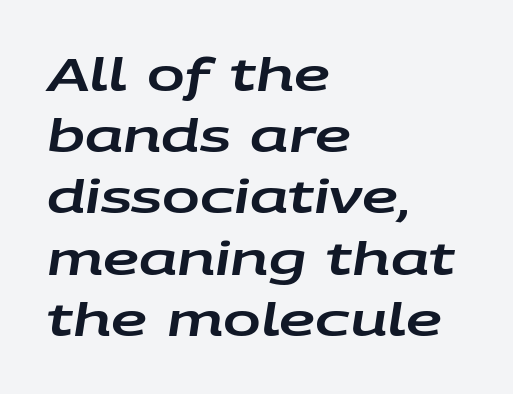
{"italic": "yes", "lean": "right", "slant_degrees": 9, "width": "wide", "stroke_contrast": "low", "x_height": "large", "monospaced": "no", "underline": "no", "align": "left", "line_spacing": "normal", "line_spacing_ratio": 1.36, "letter_spacing": "normal", "letter_spacing_em": 0.0, "glyph_px": 45}
